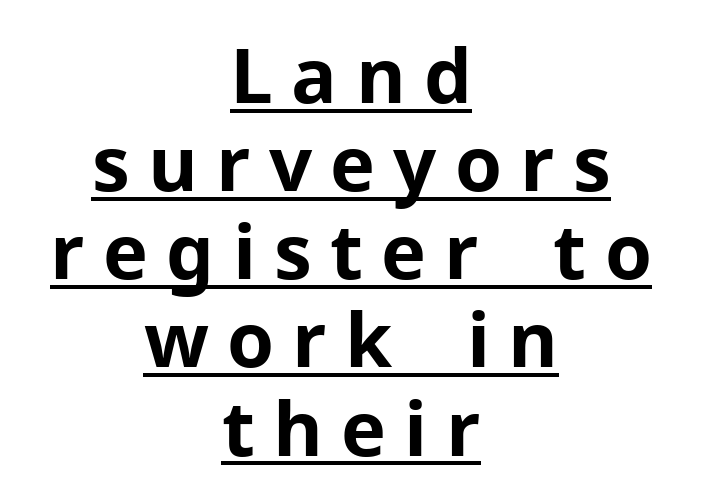
The image shows 76 px bold sans-serif type, upright; set centered, line spacing 1.16x, unusually wide letter spacing (+0.24 em), underlined; low stroke contrast and a medium x-height.
